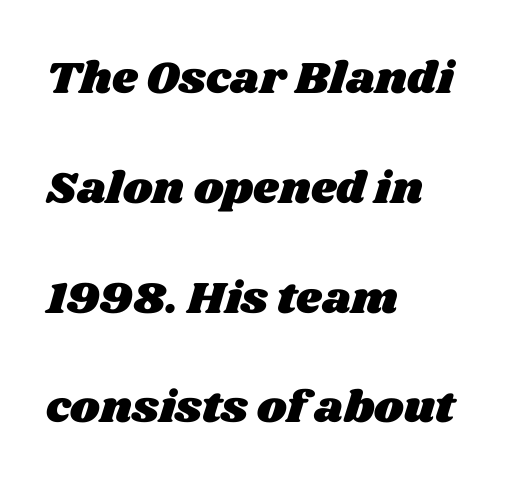
Only glyphs here, with clear space below each row. Varying glyph widths throughout — classic text-font behaviour. There is no visible air inserted between adjacent glyphs. Alignment: flush left.
